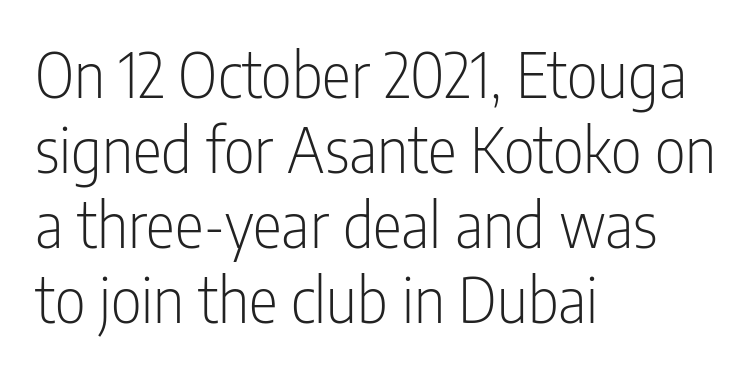
Serif or sans? Sans — the stroke terminals are bare. Do the characters align in a grid? No, the font is proportional. The passage shown is not bold in any degree. The rendering anchors every line to the left-hand side. The type is set solid horizontally, with unmodified tracking. Anything drawn beneath the words? Only blank space.
